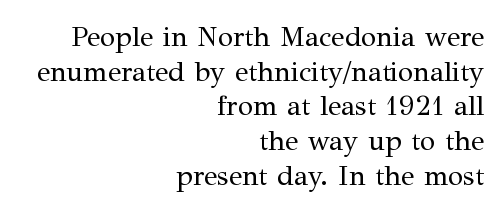
Q: Is the text bold? A: No.
Q: Is the text italic (slanted)? A: No, it is upright.
Q: Is the typeface a serif or a sans-serif typeface? A: Serif.
Q: Is the text underlined? A: No.
Q: How is the paragraph aligned? A: Right-aligned.
Q: Is the spacing between letters normal or unusually wide? A: Normal.
Q: Width (condensed, normal, or wide)? A: Normal.
Q: Stroke contrast? A: Medium.
Q: x-height? A: Medium.
Q: Monospaced? A: No.
